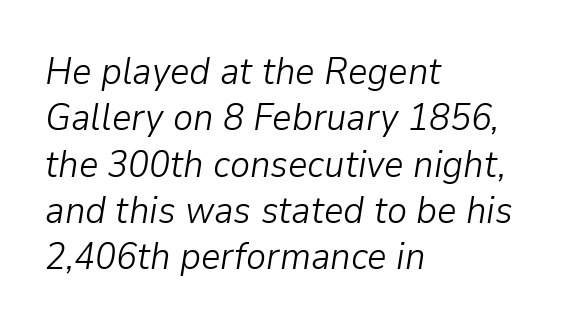
The image shows 38 px light type, italic (leaning right); set left-aligned, line spacing 1.22x, normal letter spacing, not underlined; low stroke contrast and a medium x-height.
